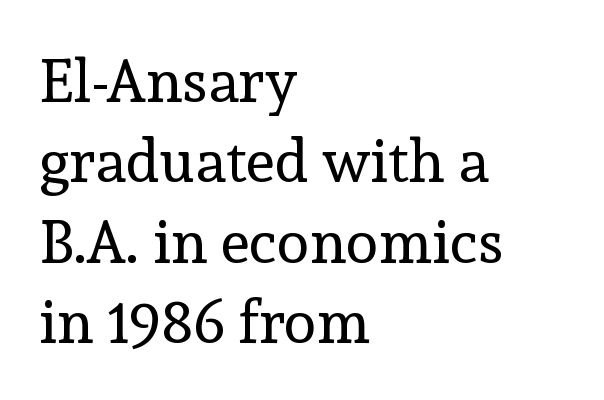
The image shows 60 px regular-weight serif type, upright; set left-aligned, normal line spacing (1.34x), normal letter spacing, not underlined; a medium x-height.
